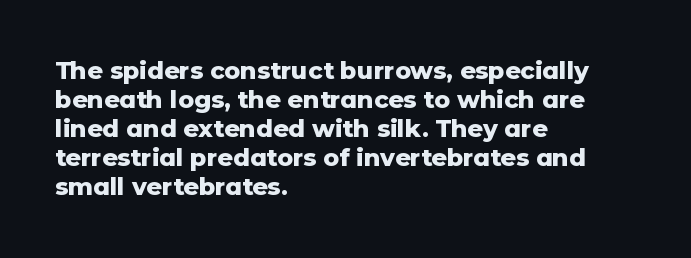
Q: Is the text bold? A: Yes.
Q: Is the text italic (slanted)? A: No, it is upright.
Q: Is the text underlined? A: No.
Q: How is the paragraph aligned? A: Left-aligned.
Q: Is the spacing between letters normal or unusually wide? A: Normal.
